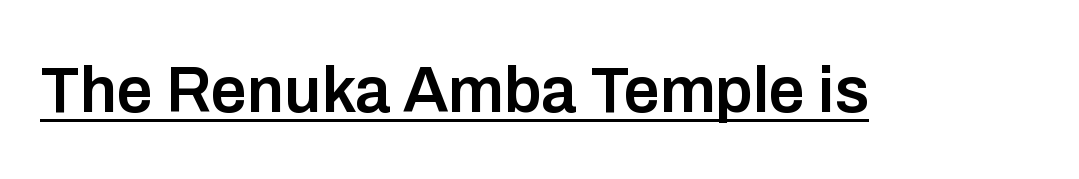
As a designer I'd log this as weight 600, semibold. It's the straight-up-and-down kind of type. The face used here is rendered with its standard letterfit. The rendering shows plain stroke endings on the letterforms — a sans-serif design.
